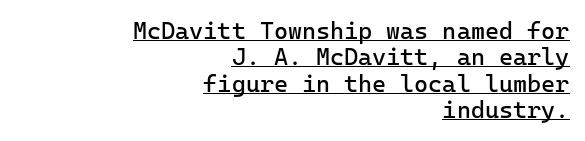
Horizontal bands of white between lines are thin slivers. This sample uses plain, unmodified letter spacing. The ragged edge is on the left, which tells us the setting is flush right. Underlining? Definitely there.
